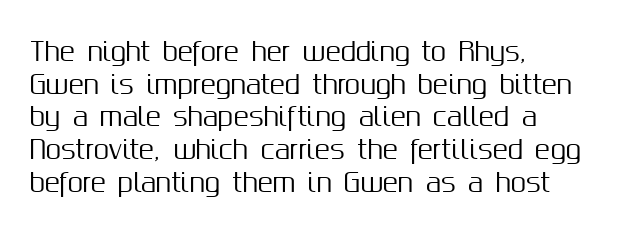
The image shows 25 px text type, upright; set left-aligned, normal line spacing (1.31x), normal letter spacing, not underlined.
